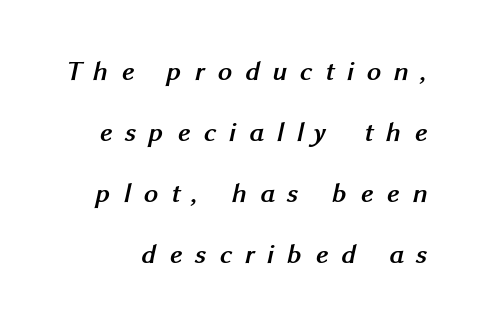
Q: Is the text bold? A: Yes.
Q: Is the typeface a serif or a sans-serif typeface? A: Sans-serif.
Q: Is the text underlined? A: No.
Q: Is the spacing between letters normal or unusually wide? A: Unusually wide.
Q: Is the spacing between lines tight, normal or loose? A: Loose.
Q: Width (condensed, normal, or wide)? A: Normal.
Q: Stroke contrast? A: Medium.
Q: x-height? A: Medium.
Q: Monospaced? A: No.
